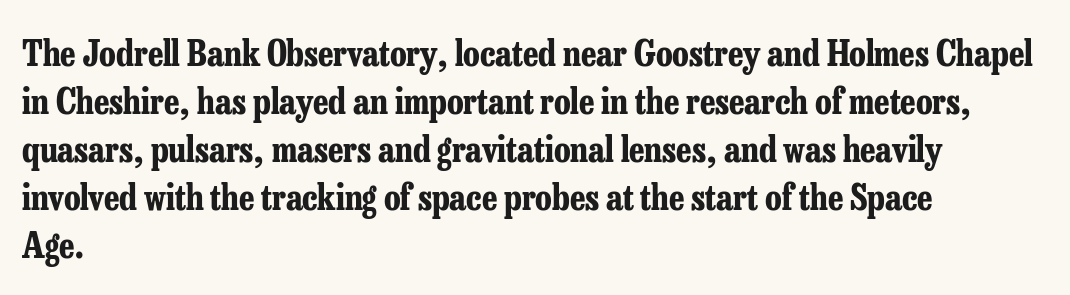
{"serif": "yes", "italic": "no", "bold": "yes", "weight": "bold", "width": "condensed", "stroke_contrast": "low", "x_height": "medium", "monospaced": "no", "underline": "no", "align": "left", "line_spacing": "normal", "line_spacing_ratio": 1.37, "letter_spacing": "normal", "letter_spacing_em": 0.0, "glyph_px": 35}
